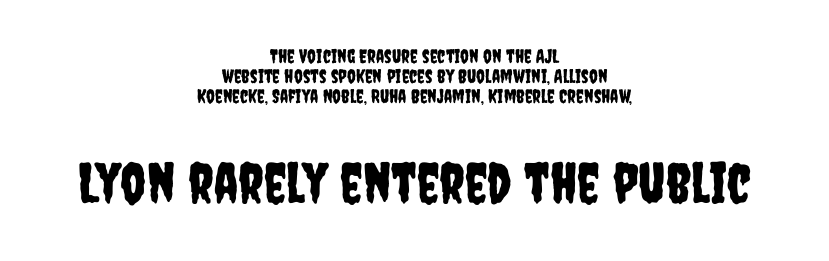
{"serif": "no", "italic": "no", "width": "condensed", "stroke_contrast": "low", "x_height": "large", "monospaced": "no", "underline": "no", "align": "center", "line_spacing": "tight", "line_spacing_ratio": 1.06, "letter_spacing": "normal", "letter_spacing_em": 0.0, "larger_block": "second", "size_ratio": 2.95, "glyph_px": 56}
